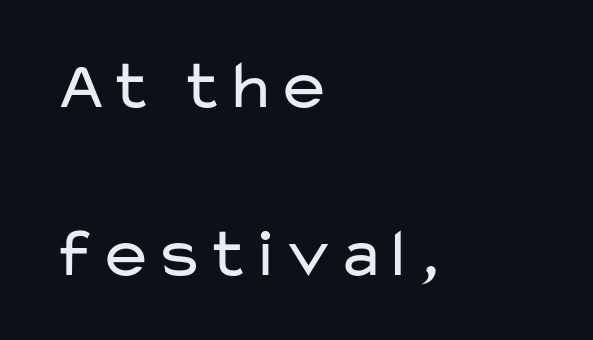
The image shows 69 px regular-weight, wide sans-serif type, upright; set left-aligned, loose line spacing (2.43x), normal letter spacing, not underlined; low stroke contrast and a medium x-height.
